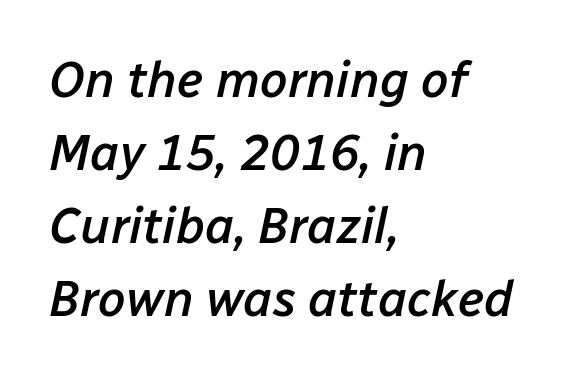
Every letter is mildly thick-stroked: semibold rather than bold. The letters advance in unequal steps, a hallmark of proportional type. Whoever set this chose a conventional vertical rhythm. The ragged edge is on the right, which tells us the setting is flush left. This sample uses an oblique cut, with every glyph tilted off the vertical. Compared with typical body copy, the letter spacing here is the same.
